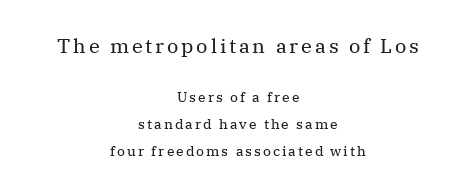
The image shows 20 px text type, upright; set centered, loose line spacing (1.94x), not underlined; the first (top) block is 1.43x larger.
